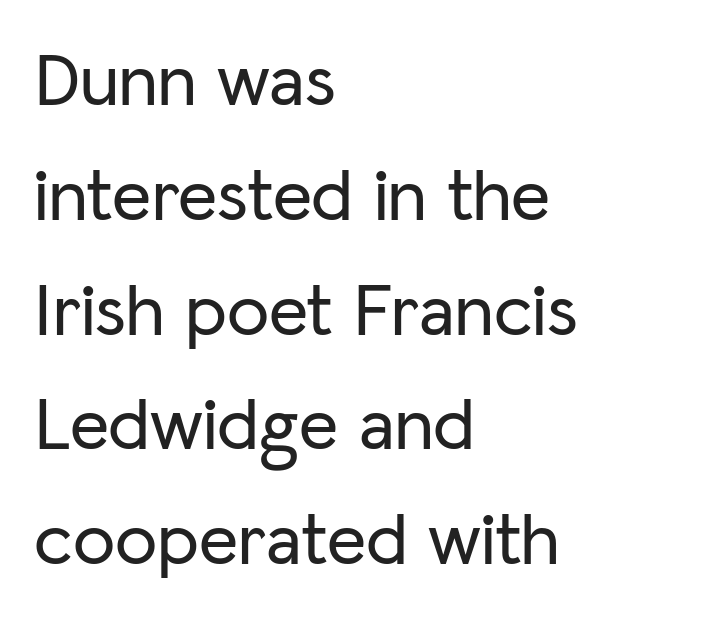
{"serif": "no", "italic": "no", "width": "normal", "stroke_contrast": "low", "x_height": "medium", "monospaced": "no", "underline": "no", "align": "left", "line_spacing": "normal", "line_spacing_ratio": 1.51, "letter_spacing": "normal", "letter_spacing_em": 0.0, "glyph_px": 76}
